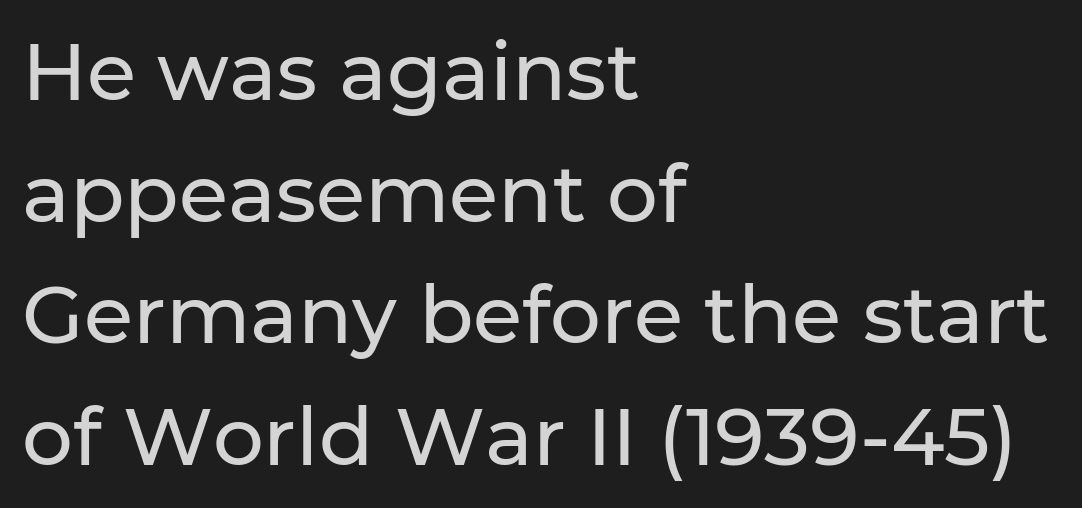
The image shows 80 px sans-serif type, upright; set left-aligned, normal line spacing (1.52x), normal letter spacing, not underlined; low stroke contrast and a medium x-height.
